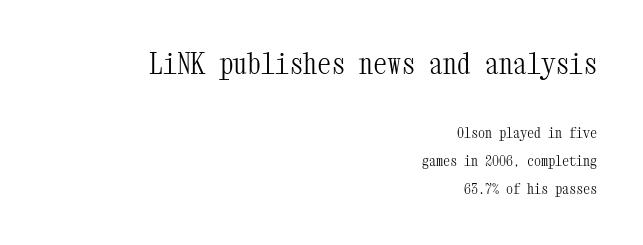
{"serif": "yes", "italic": "no", "bold": "no", "weight": "light", "width": "condensed", "stroke_contrast": "medium", "x_height": "medium", "monospaced": "yes", "underline": "no", "align": "right", "line_spacing": "loose", "line_spacing_ratio": 2.0, "letter_spacing": "normal", "letter_spacing_em": 0.0, "larger_block": "first", "size_ratio": 2.0, "glyph_px": 28}
